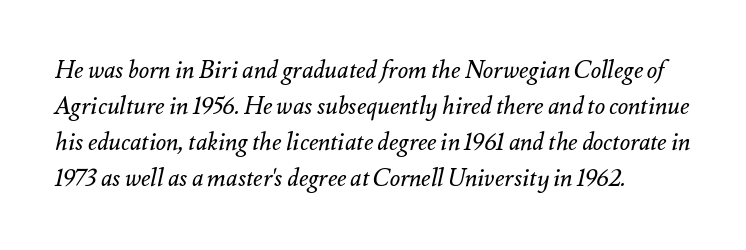
Q: Is the text bold? A: No.
Q: Is the text italic (slanted)? A: Yes, it leans right by about 12 degrees.
Q: Is the text underlined? A: No.
Q: How is the paragraph aligned? A: Left-aligned.
Q: Is the spacing between letters normal or unusually wide? A: Normal.
Q: Is the spacing between lines tight, normal or loose? A: Normal.
